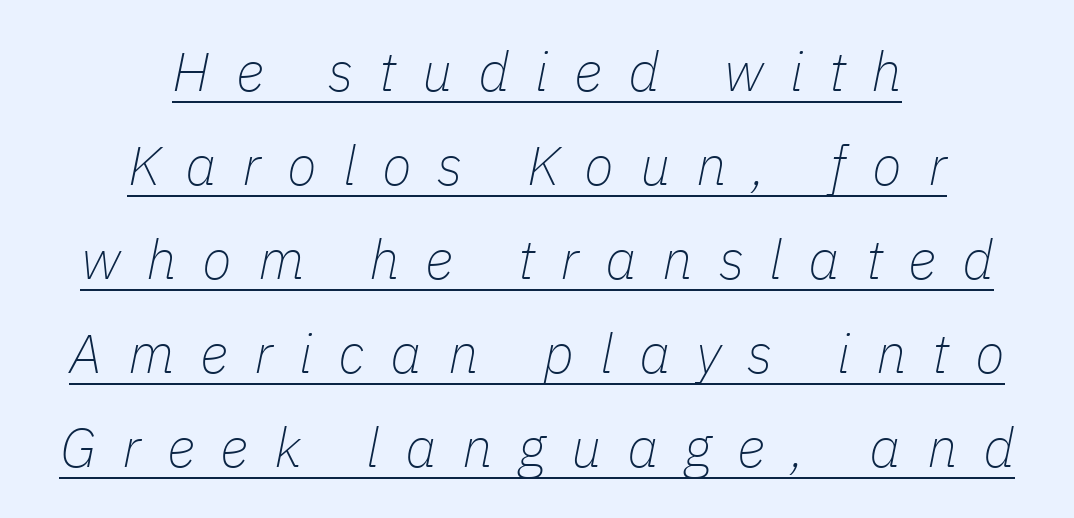
Q: Is the text bold? A: No.
Q: Is the text italic (slanted)? A: Yes, it leans right by about 11 degrees.
Q: Is the text underlined? A: Yes.
Q: How is the paragraph aligned? A: Centered.
Q: Is the spacing between letters normal or unusually wide? A: Unusually wide.
Q: Width (condensed, normal, or wide)? A: Normal.
Q: Stroke contrast? A: Low.
Q: x-height? A: Medium.
Q: Monospaced? A: No.
